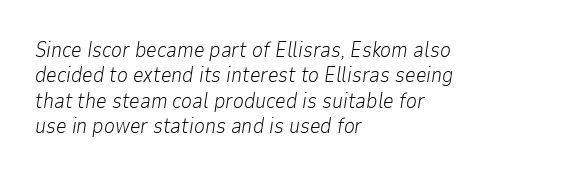
The image shows 21 px text type, italic (leaning right); set left-aligned, line spacing 1.21x, normal letter spacing, not underlined.
